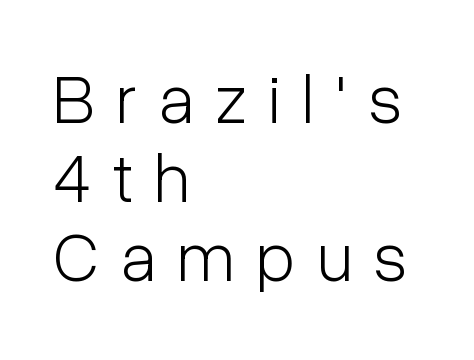
Q: Is the text bold? A: No.
Q: Is the text italic (slanted)? A: No, it is upright.
Q: Is the typeface a serif or a sans-serif typeface? A: Sans-serif.
Q: Is the text underlined? A: No.
Q: How is the paragraph aligned? A: Left-aligned.
Q: Is the spacing between letters normal or unusually wide? A: Unusually wide.
Q: Is the spacing between lines tight, normal or loose? A: Tight.
Q: Width (condensed, normal, or wide)? A: Condensed.
Q: Stroke contrast? A: Low.
Q: x-height? A: Medium.
Q: Monospaced? A: No.
